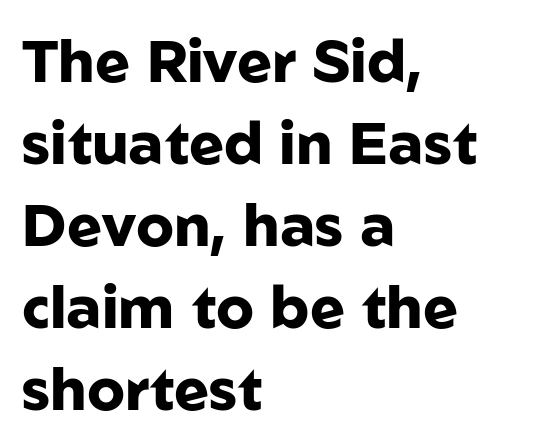
The image shows 59 px heavy sans-serif type, upright; set left-aligned, normal line spacing (1.39x), normal letter spacing, not underlined; low stroke contrast and a medium x-height.
